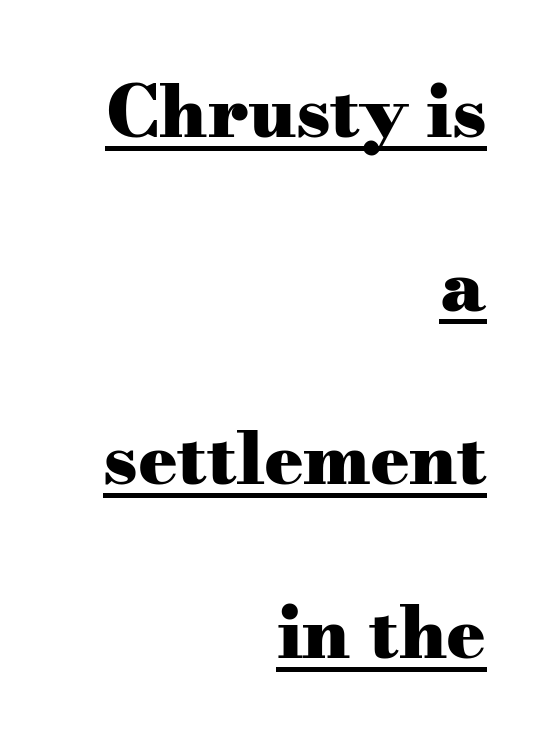
Looks like regular typesetting: each glyph gets only the width it needs. Serif or sans? Serif — the stroke terminals have little feet. Tracking value appears to be zero — textbook default spacing. The compositor pushed each line to the right boundary. Check the space under the baseline: a stroke is drawn there.
